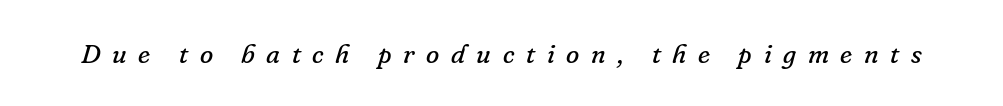
Q: Is the text bold? A: No.
Q: Is the text italic (slanted)? A: Yes, it leans right by about 16 degrees.
Q: Is the text underlined? A: No.
Q: Is the spacing between letters normal or unusually wide? A: Unusually wide.
